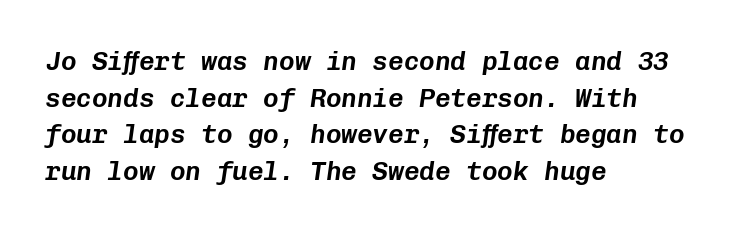
Q: Is the text italic (slanted)? A: Yes, it leans right by about 8 degrees.
Q: Is the text underlined? A: No.
Q: How is the paragraph aligned? A: Left-aligned.
Q: Is the spacing between letters normal or unusually wide? A: Normal.
Q: Is the spacing between lines tight, normal or loose? A: Normal.
